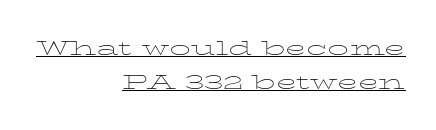
Q: Is the text bold? A: No.
Q: Is the text italic (slanted)? A: No, it is upright.
Q: Is the text underlined? A: Yes.
Q: How is the paragraph aligned? A: Right-aligned.
Q: Is the spacing between letters normal or unusually wide? A: Normal.
Q: Is the spacing between lines tight, normal or loose? A: Normal.
